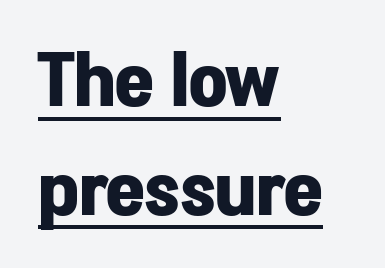
These lines keep a tight, regular rhythm from letter to letter. The rendering uses the underline text-decoration. The axis of the letterforms is exactly vertical. Emphasis by weight is at full strength: bold. A typesetter would label this face a sans.
